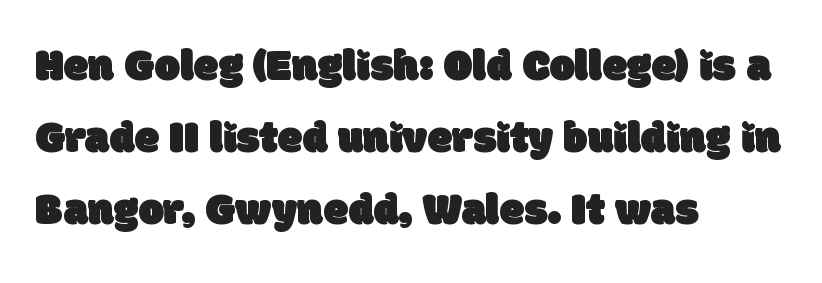
Q: Is the typeface a serif or a sans-serif typeface? A: Sans-serif.
Q: Is the text underlined? A: No.
Q: How is the paragraph aligned? A: Left-aligned.
Q: Is the spacing between letters normal or unusually wide? A: Normal.
Q: Is the spacing between lines tight, normal or loose? A: Normal.
Q: Width (condensed, normal, or wide)? A: Normal.
Q: Stroke contrast? A: Low.
Q: x-height? A: Large.
Q: Monospaced? A: No.
